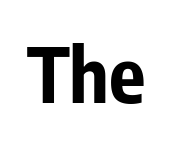
You can tell from the bare stems that sans-serif type was used. If you drew a line through each stem, it would be perfectly vertical. What stands out about the letter spacing? Nothing — it is the standard amount. Thick stems and heavy bowls — unmistakably bold.
